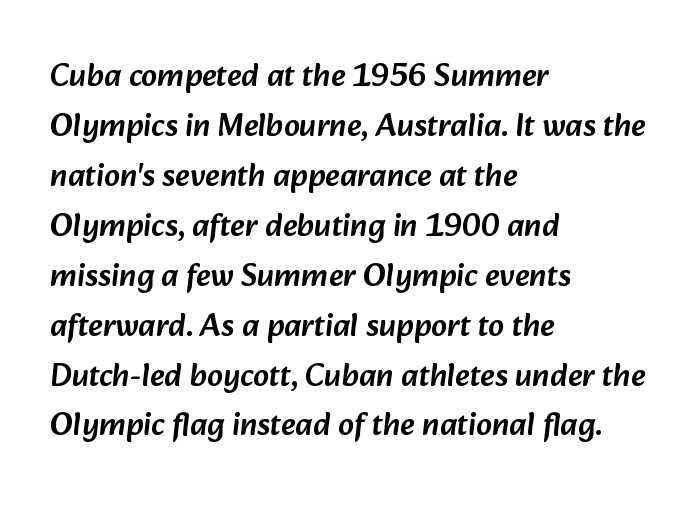
{"serif": "no", "width": "normal", "stroke_contrast": "low", "x_height": "medium", "monospaced": "no", "underline": "no", "align": "left", "line_spacing": "normal", "line_spacing_ratio": 1.56, "letter_spacing": "normal", "letter_spacing_em": 0.0, "glyph_px": 32}
